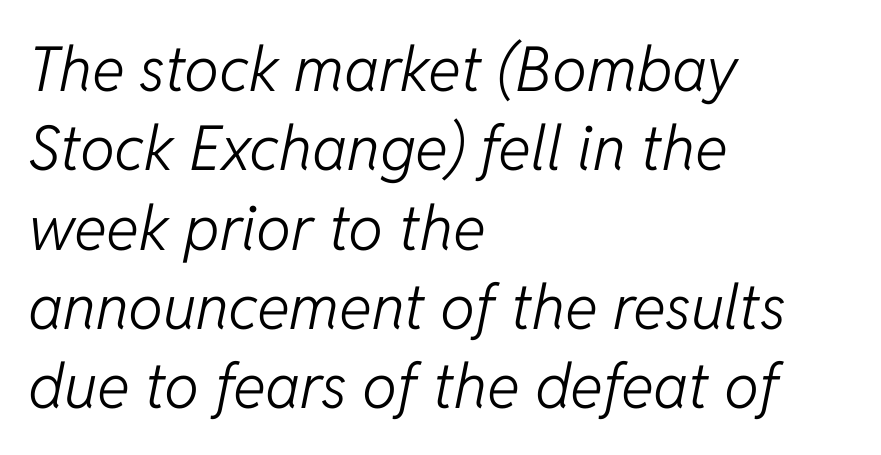
The image shows 62 px light type, italic (leaning right); set left-aligned, normal line spacing (1.28x), normal letter spacing, not underlined; low stroke contrast and a medium x-height.
